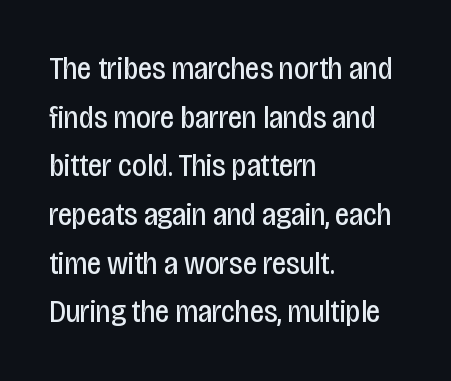
The image shows 32 px regular-weight, condensed sans-serif type, upright; set left-aligned, normal line spacing (1.52x), normal letter spacing, not underlined; low stroke contrast and a large x-height.
